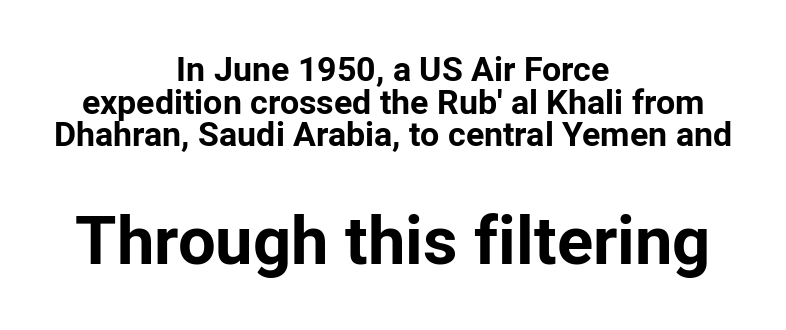
The image shows 67 px bold sans-serif type, upright; set centered, tight line spacing (0.96x), normal letter spacing, not underlined; the second (bottom) block is 1.97x larger; low stroke contrast and a medium x-height.
